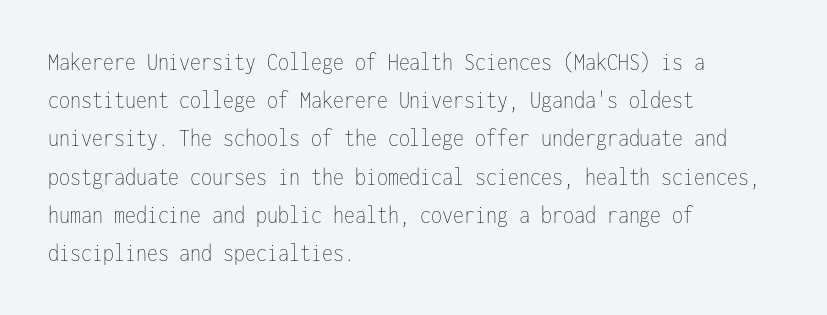
Q: Is the text bold? A: No.
Q: Is the text italic (slanted)? A: No, it is upright.
Q: Is the text underlined? A: No.
Q: How is the paragraph aligned? A: Left-aligned.
Q: Is the spacing between letters normal or unusually wide? A: Normal.
Q: Is the spacing between lines tight, normal or loose? A: Normal.
